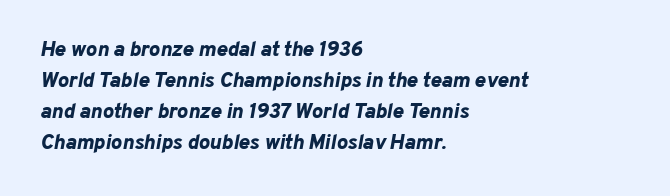
{"italic": "yes", "lean": "right", "slant_degrees": 10, "bold": "yes", "underline": "no", "align": "left", "line_spacing": "normal", "line_spacing_ratio": 1.48, "letter_spacing": "normal", "letter_spacing_em": 0.0, "glyph_px": 21}
